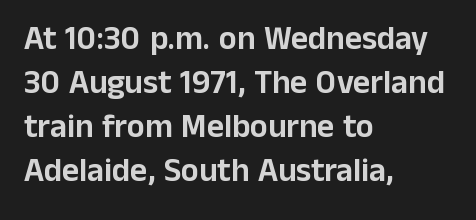
Q: Is the text italic (slanted)? A: No, it is upright.
Q: Is the typeface a serif or a sans-serif typeface? A: Sans-serif.
Q: Is the text underlined? A: No.
Q: How is the paragraph aligned? A: Left-aligned.
Q: Is the spacing between letters normal or unusually wide? A: Normal.
Q: Is the spacing between lines tight, normal or loose? A: Normal.
Q: Width (condensed, normal, or wide)? A: Normal.
Q: Stroke contrast? A: Low.
Q: x-height? A: Medium.
Q: Monospaced? A: No.
